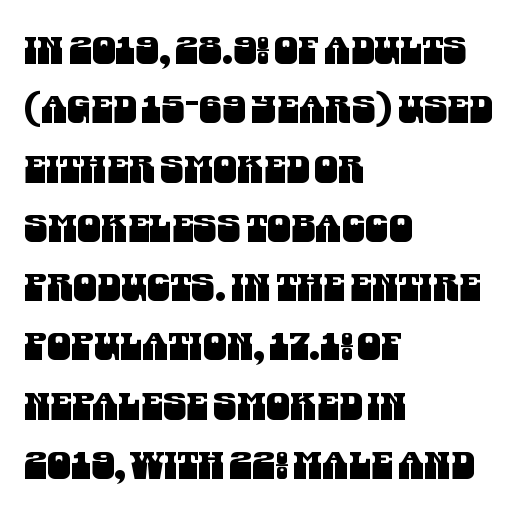
Q: Is the typeface a serif or a sans-serif typeface? A: Sans-serif.
Q: Is the text underlined? A: No.
Q: How is the paragraph aligned? A: Left-aligned.
Q: Is the spacing between letters normal or unusually wide? A: Normal.
Q: Is the spacing between lines tight, normal or loose? A: Normal.
Q: Width (condensed, normal, or wide)? A: Condensed.
Q: Stroke contrast? A: Medium.
Q: x-height? A: Large.
Q: Monospaced? A: No.
